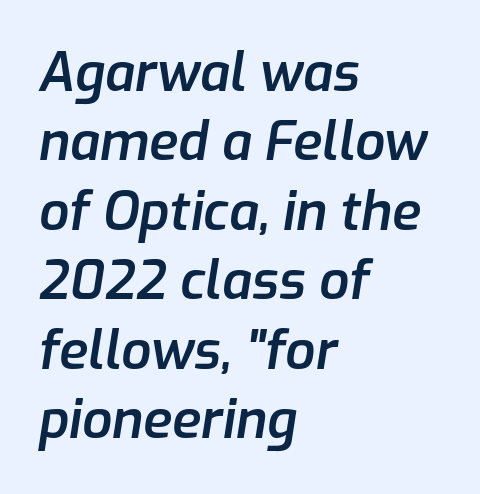
Q: Is the text bold? A: Semi-bold.
Q: Is the text italic (slanted)? A: Yes, it leans right by about 9 degrees.
Q: Is the text underlined? A: No.
Q: How is the paragraph aligned? A: Left-aligned.
Q: Is the spacing between letters normal or unusually wide? A: Normal.
Q: Is the spacing between lines tight, normal or loose? A: Normal.
Q: Width (condensed, normal, or wide)? A: Normal.
Q: Stroke contrast? A: Low.
Q: x-height? A: Medium.
Q: Monospaced? A: No.
